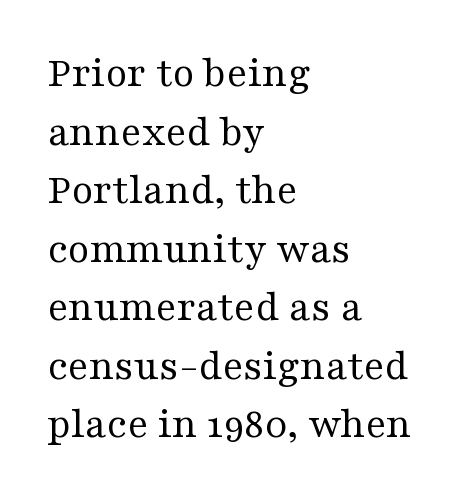
{"serif": "yes", "italic": "no", "bold": "no", "weight": "regular", "width": "wide", "stroke_contrast": "medium", "x_height": "medium", "monospaced": "no", "underline": "no", "align": "left", "line_spacing": "normal", "line_spacing_ratio": 1.33, "letter_spacing": "normal", "letter_spacing_em": 0.0, "glyph_px": 44}
